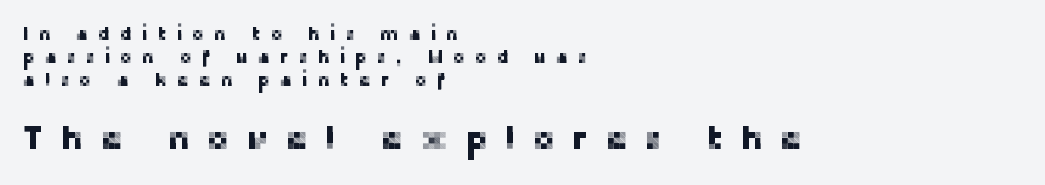
{"serif": "no", "italic": "no", "width": "normal", "stroke_contrast": "low", "x_height": "medium", "monospaced": "no", "underline": "no", "align": "left", "line_spacing_ratio": 1.2, "letter_spacing": "wide", "letter_spacing_em": 0.49, "larger_block": "second", "size_ratio": 1.79, "glyph_px": 34}
